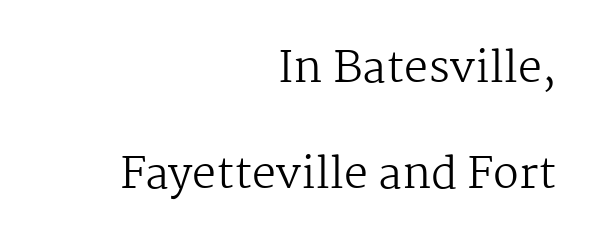
{"serif": "yes", "italic": "no", "bold": "no", "weight": "regular", "width": "normal", "stroke_contrast": "medium", "x_height": "medium", "monospaced": "no", "underline": "no", "align": "right", "line_spacing": "loose", "line_spacing_ratio": 2.47, "letter_spacing": "normal", "letter_spacing_em": 0.0, "glyph_px": 43}
